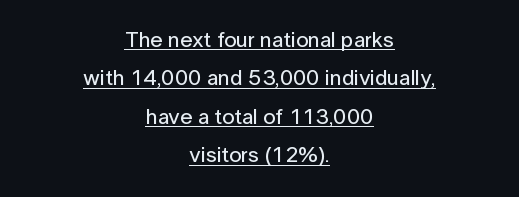
This rendering leaves character spacing at its baseline value. The letters stand upright; this is a roman face. The whitespace from short lines is split evenly between both sides. Is there an underline? Yes — a line sits under the letters.
